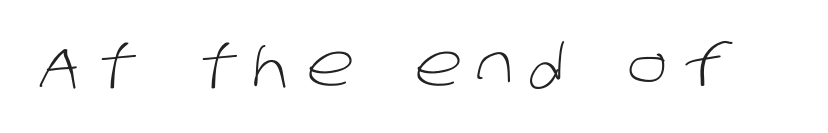
The image shows 58 px light sans-serif type; set unusually wide letter spacing (+0.27 em), not underlined; low stroke contrast and a large x-height.
